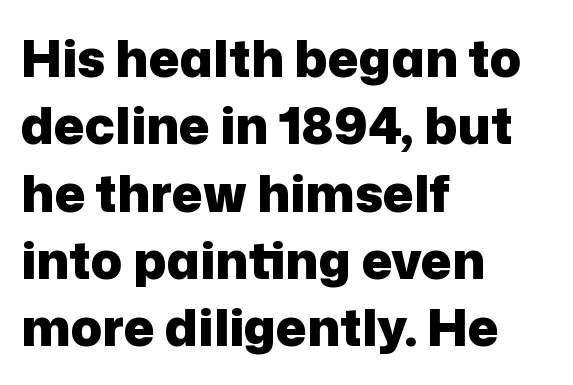
{"serif": "no", "italic": "no", "bold": "yes", "weight": "heavy", "width": "normal", "stroke_contrast": "low", "x_height": "medium", "monospaced": "no", "underline": "no", "align": "left", "line_spacing": "normal", "line_spacing_ratio": 1.32, "letter_spacing": "normal", "letter_spacing_em": 0.0, "glyph_px": 51}
